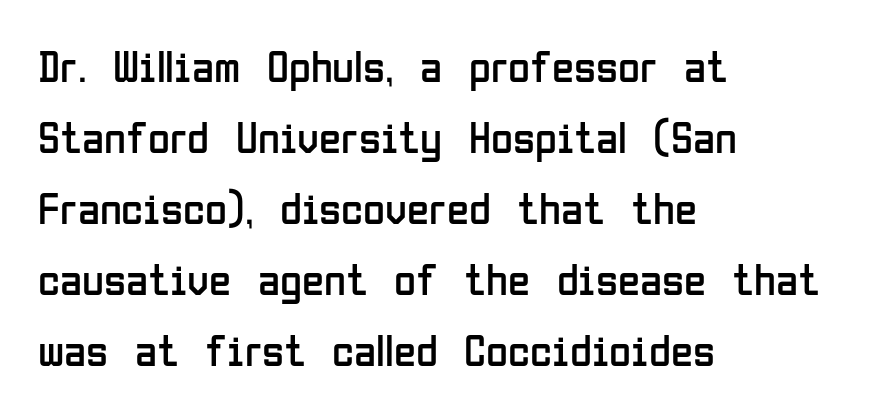
The image shows 45 px regular-weight, condensed sans-serif type, upright; set left-aligned, normal line spacing (1.58x), normal letter spacing, not underlined; low stroke contrast and a medium x-height.
